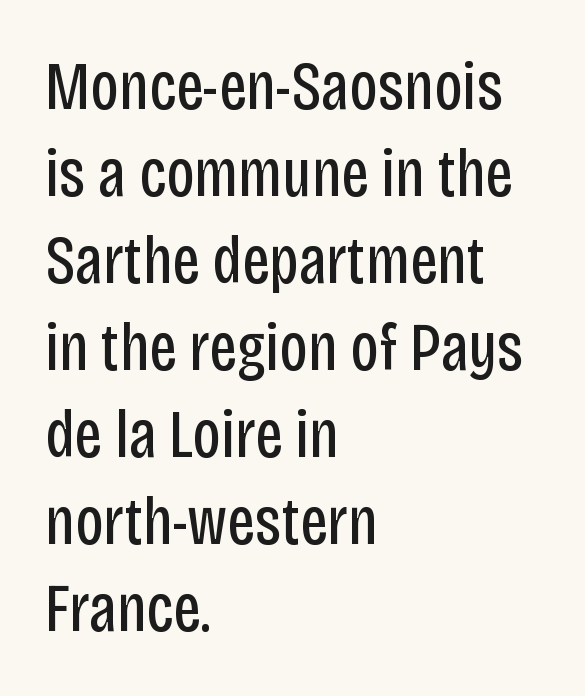
The image shows 68 px regular-weight, condensed sans-serif type, upright; set left-aligned, normal line spacing (1.28x), normal letter spacing, not underlined; low stroke contrast and a large x-height.
